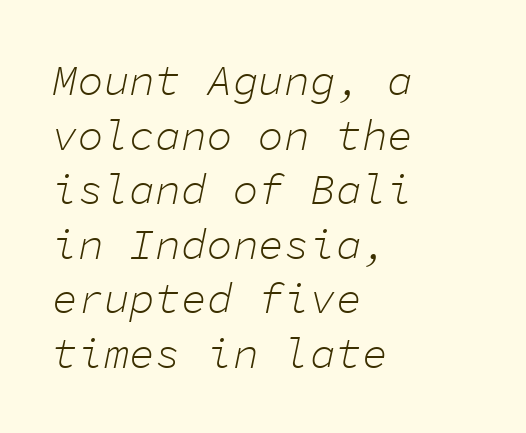
Q: Is the text bold? A: No.
Q: Is the text italic (slanted)? A: Yes, it leans right by about 11 degrees.
Q: Is the text underlined? A: No.
Q: How is the paragraph aligned? A: Left-aligned.
Q: Is the spacing between letters normal or unusually wide? A: Normal.
Q: Is the spacing between lines tight, normal or loose? A: Normal.
Q: Width (condensed, normal, or wide)? A: Normal.
Q: Stroke contrast? A: Low.
Q: x-height? A: Medium.
Q: Monospaced? A: Yes.
